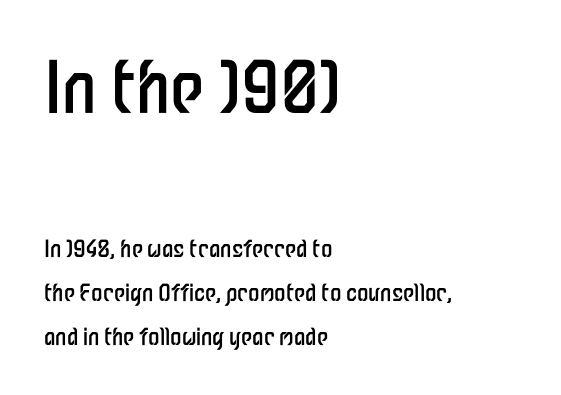
The initial chunk of copy outweighs the following chunk in type size. Note: no serifs on the glyphs. No italicization has been applied; the sample stays upright. Lines of text with bare space underneath. On a weight scale, this lands at 450 or below.
